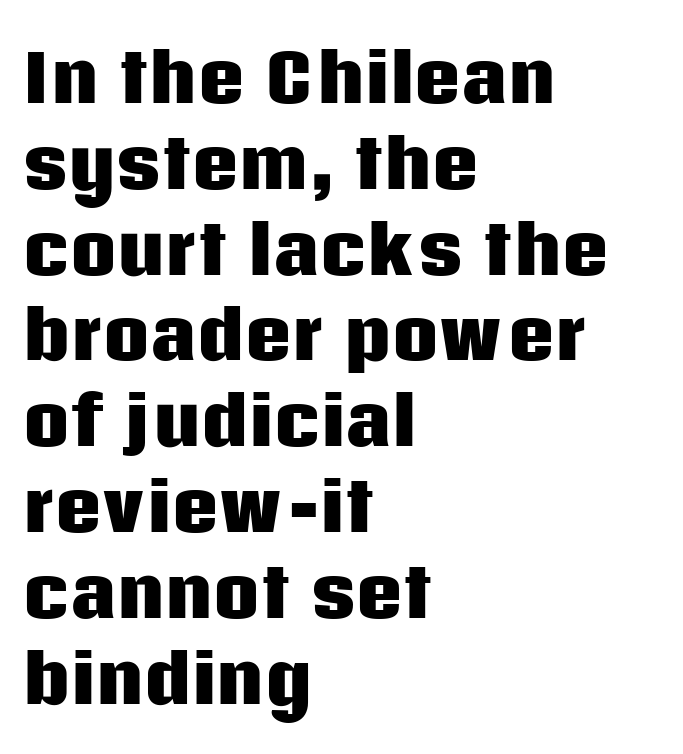
Q: Is the text bold? A: Yes.
Q: Is the text italic (slanted)? A: No, it is upright.
Q: Is the typeface a serif or a sans-serif typeface? A: Sans-serif.
Q: Is the text underlined? A: No.
Q: How is the paragraph aligned? A: Left-aligned.
Q: Is the spacing between letters normal or unusually wide? A: Normal.
Q: Is the spacing between lines tight, normal or loose? A: Normal.
Q: Width (condensed, normal, or wide)? A: Normal.
Q: Stroke contrast? A: Low.
Q: x-height? A: Large.
Q: Monospaced? A: No.
